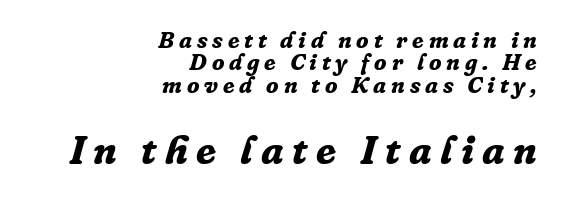
{"serif": "yes", "italic": "yes", "lean": "right", "slant_degrees": 16, "bold": "yes", "weight": "bold", "width": "normal", "stroke_contrast": "low", "x_height": "medium", "monospaced": "no", "underline": "no", "align": "right", "line_spacing": "tight", "line_spacing_ratio": 0.97, "letter_spacing": "wide", "letter_spacing_em": 0.21, "larger_block": "second", "size_ratio": 1.74, "glyph_px": 40}
